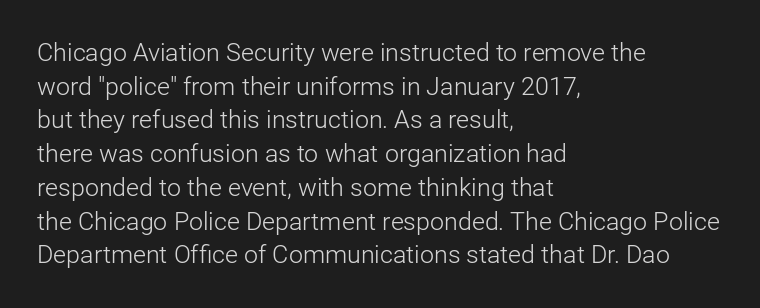
Q: Is the text bold? A: No.
Q: Is the text italic (slanted)? A: No, it is upright.
Q: Is the text underlined? A: No.
Q: How is the paragraph aligned? A: Left-aligned.
Q: Is the spacing between letters normal or unusually wide? A: Normal.
Q: Is the spacing between lines tight, normal or loose? A: Normal.
